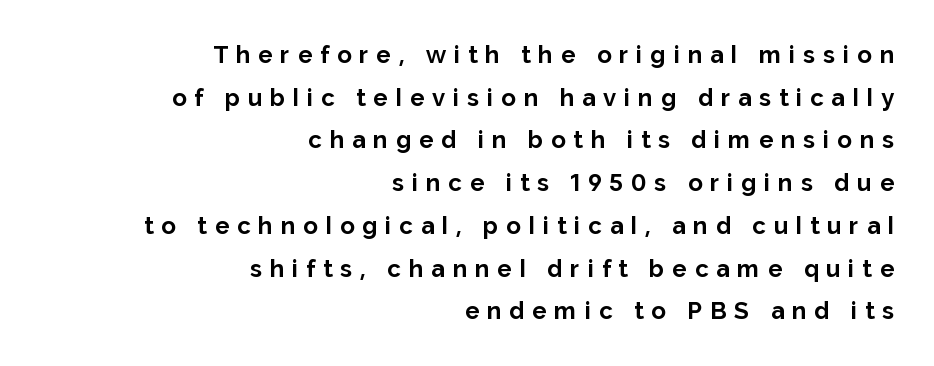
Q: Is the text bold? A: Yes.
Q: Is the text italic (slanted)? A: No, it is upright.
Q: Is the text underlined? A: No.
Q: How is the paragraph aligned? A: Right-aligned.
Q: Is the spacing between letters normal or unusually wide? A: Unusually wide.
